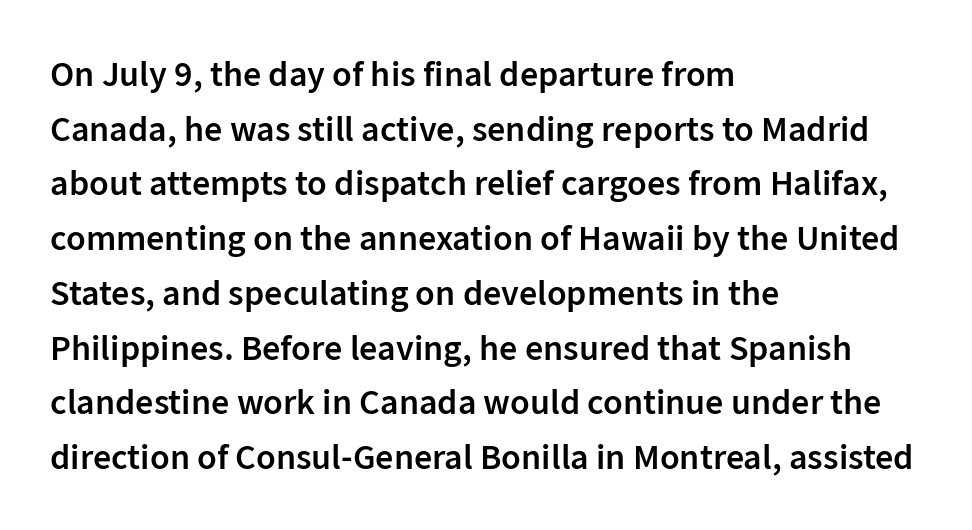
{"serif": "no", "italic": "no", "bold": "semi", "weight": "semibold", "width": "normal", "stroke_contrast": "low", "x_height": "medium", "monospaced": "no", "underline": "no", "align": "left", "line_spacing": "normal", "line_spacing_ratio": 1.52, "letter_spacing": "normal", "letter_spacing_em": 0.0, "glyph_px": 36}
